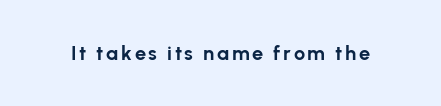
The image shows 20 px bold type, upright; set not underlined.
